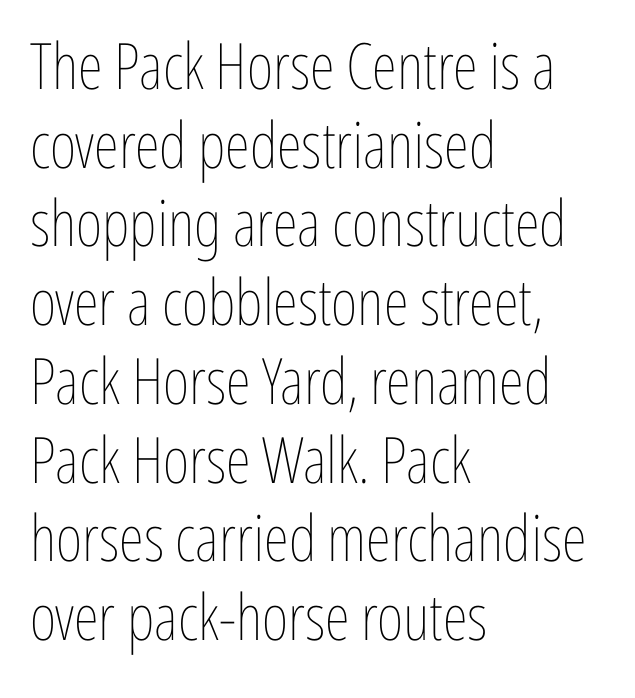
Q: Is the text bold? A: No.
Q: Is the text italic (slanted)? A: No, it is upright.
Q: Is the text underlined? A: No.
Q: How is the paragraph aligned? A: Left-aligned.
Q: Is the spacing between letters normal or unusually wide? A: Normal.
Q: Width (condensed, normal, or wide)? A: Condensed.
Q: Stroke contrast? A: Low.
Q: x-height? A: Medium.
Q: Monospaced? A: No.
